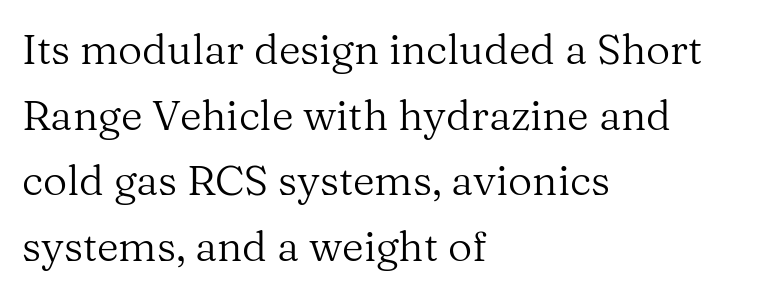
The image shows 42 px regular-weight serif type, upright; set left-aligned, normal line spacing (1.56x), normal letter spacing, not underlined; medium stroke contrast and a medium x-height.
